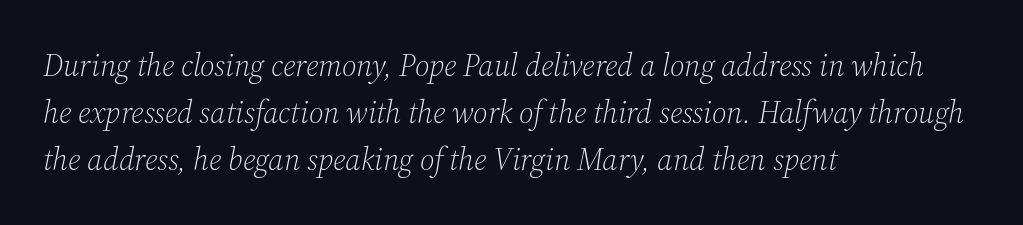
{"serif": "yes", "italic": "yes", "lean": "right", "slant_degrees": 12, "bold": "no", "weight": "light", "width": "normal", "stroke_contrast": "medium", "x_height": "medium", "monospaced": "no", "underline": "no", "align": "left", "line_spacing": "normal", "line_spacing_ratio": 1.52, "letter_spacing": "normal", "letter_spacing_em": 0.0, "glyph_px": 31}
